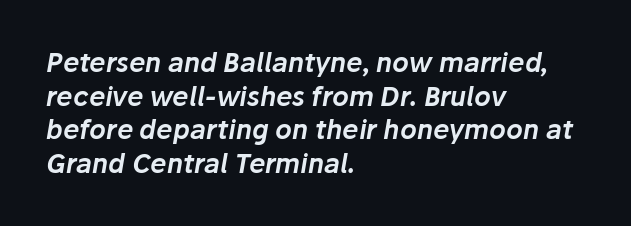
Q: Is the text italic (slanted)? A: Yes, it leans right by about 10 degrees.
Q: Is the text underlined? A: No.
Q: How is the paragraph aligned? A: Left-aligned.
Q: Is the spacing between letters normal or unusually wide? A: Normal.
Q: Is the spacing between lines tight, normal or loose? A: Normal.
